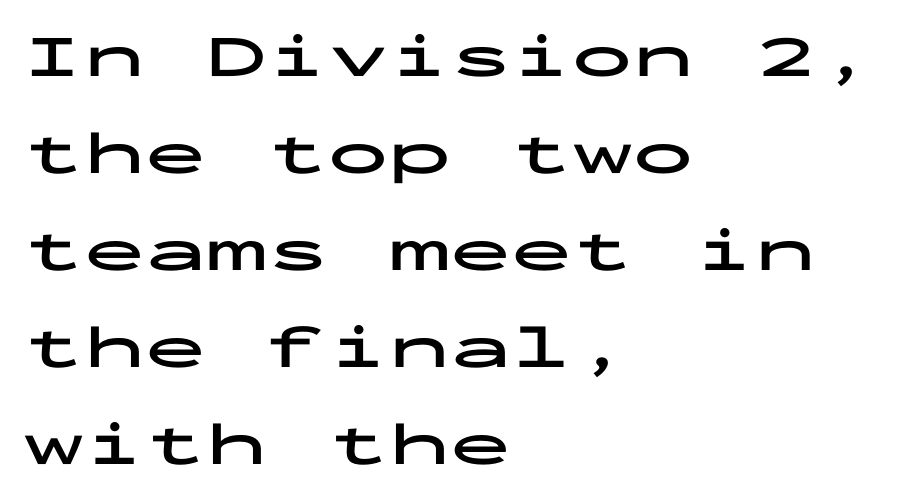
{"serif": "no", "italic": "no", "bold": "yes", "weight": "bold", "width": "wide", "stroke_contrast": "low", "x_height": "medium", "monospaced": "yes", "underline": "no", "align": "left", "line_spacing": "normal", "line_spacing_ratio": 1.59, "letter_spacing": "normal", "letter_spacing_em": 0.0, "glyph_px": 61}
